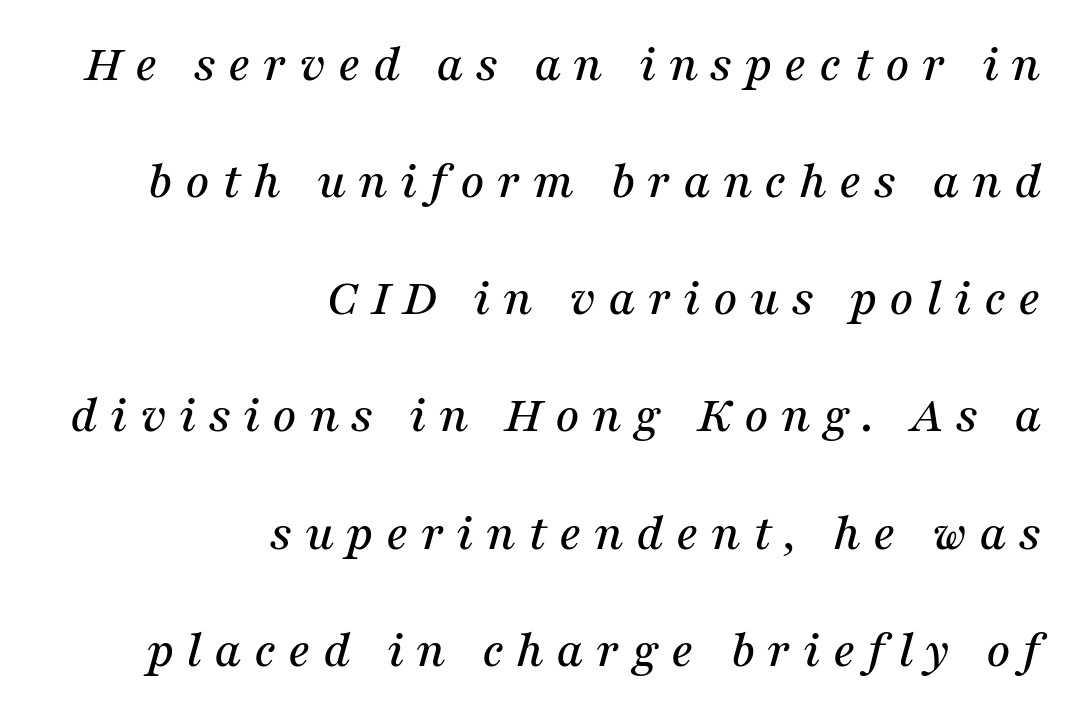
Q: Is the text italic (slanted)? A: Yes, it leans right by about 16 degrees.
Q: Is the typeface a serif or a sans-serif typeface? A: Serif.
Q: Is the text underlined? A: No.
Q: How is the paragraph aligned? A: Right-aligned.
Q: Is the spacing between letters normal or unusually wide? A: Unusually wide.
Q: Is the spacing between lines tight, normal or loose? A: Loose.
Q: Width (condensed, normal, or wide)? A: Normal.
Q: Stroke contrast? A: Medium.
Q: x-height? A: Medium.
Q: Monospaced? A: No.
